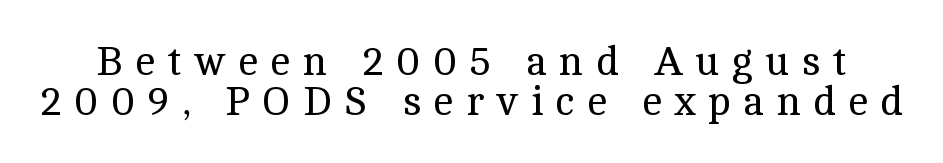
{"serif": "yes", "italic": "no", "bold": "no", "weight": "regular", "width": "normal", "x_height": "medium", "monospaced": "no", "underline": "no", "line_spacing": "tight", "line_spacing_ratio": 0.97, "letter_spacing": "wide", "letter_spacing_em": 0.3, "glyph_px": 41}
